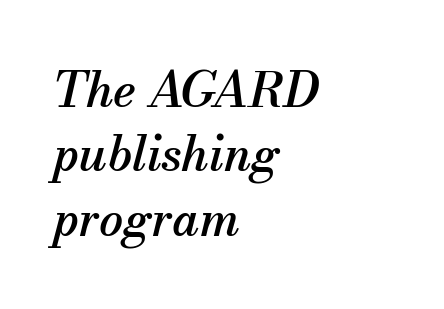
{"serif": "yes", "italic": "yes", "lean": "right", "slant_degrees": 13, "width": "normal", "stroke_contrast": "medium", "x_height": "small", "monospaced": "no", "underline": "no", "align": "left", "line_spacing": "normal", "line_spacing_ratio": 1.34, "letter_spacing": "normal", "letter_spacing_em": 0.0, "glyph_px": 48}
